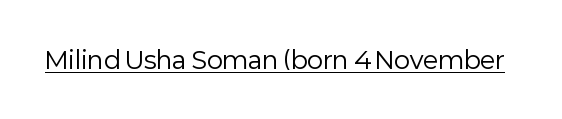
The image shows 24 px text type, upright; set normal letter spacing, underlined.
